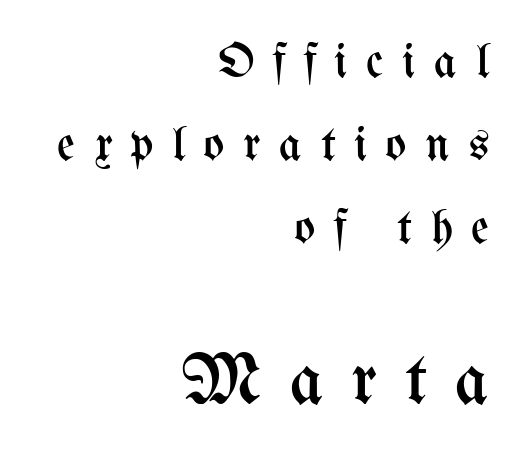
The image shows 73 px regular-weight, condensed type, upright; set right-aligned, normal line spacing (1.69x), unusually wide letter spacing (+0.38 em), not underlined; the second (bottom) block is 1.49x larger; medium stroke contrast and a medium x-height.
